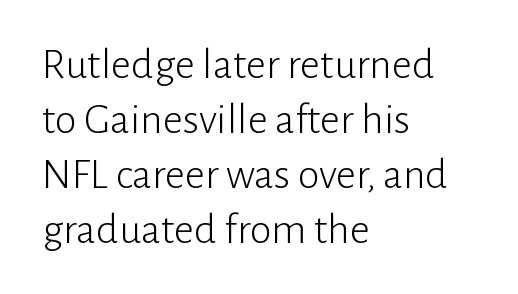
This sample keeps an unexceptional amount of space between lines. Typeset ragged right — the left edge is the straight one. The letters stand straight up with perfectly vertical stems. This sample has the flowing, uneven cadence of proportional lettering. Glyph-to-glyph distance matches everyday printed text. Nothing heavy about these letters — not bold at all.
